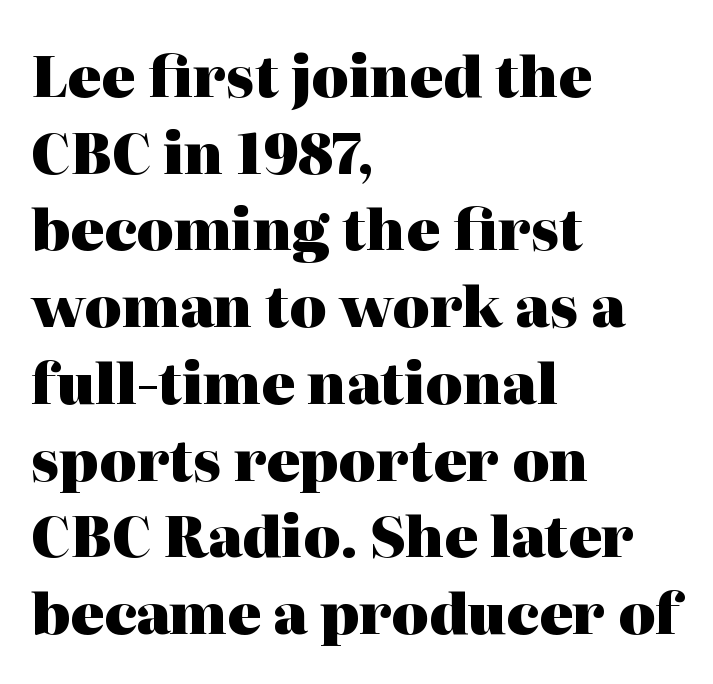
{"serif": "yes", "italic": "no", "bold": "yes", "weight": "heavy", "width": "normal", "stroke_contrast": "high", "x_height": "medium", "monospaced": "no", "underline": "no", "align": "left", "line_spacing": "normal", "line_spacing_ratio": 1.37, "letter_spacing": "normal", "letter_spacing_em": 0.0, "glyph_px": 56}
